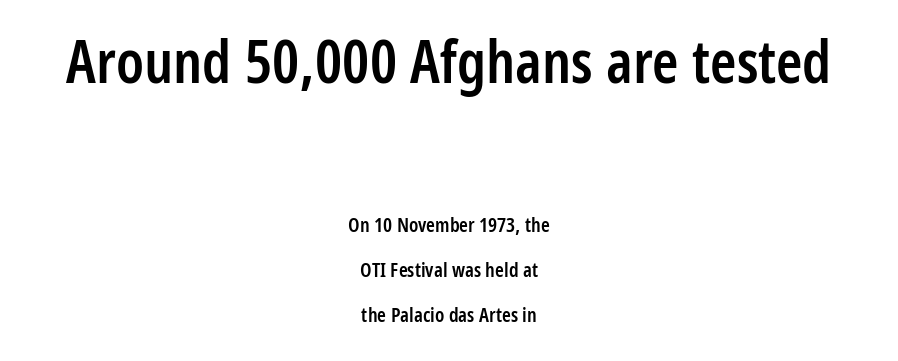
Tracking value appears to be zero — textbook default spacing. Honestly, there is no underline to notice here at all. Which chunk is bigger? The first one — the top block dwarfs the bottom. Spacing verdict: proportional, widths tailored to each character. Posture: upright roman.
